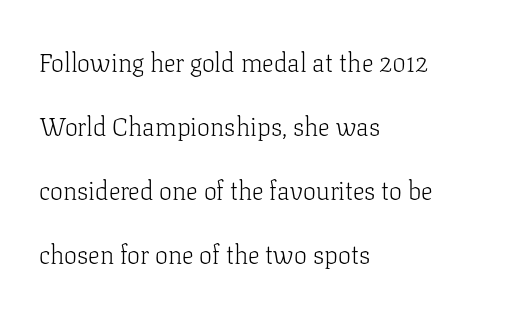
The lines are spread far apart with generous leading. The horizontal fit of the characters is conventional and even. Descender tails drop into unmarked territory. Which margin do the lines hug? The left one — the right edge is uneven. Ordinary non-slanted type is in use. Counters stay open thanks to moderate or lighter strokes.
